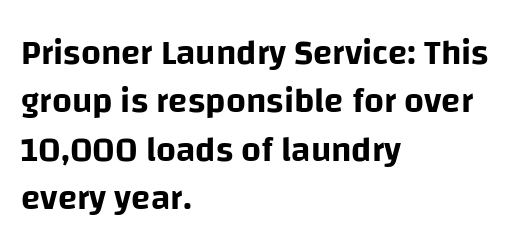
The string is rendered with underlining switched off. Note the varied advance widths — an 'i' is clearly narrower than an 'm'. Tracking here is standard; glyphs follow each other at the usual distance. Leading: standard. The text block is weighted toward the left margin, trailing off unevenly rightward.
